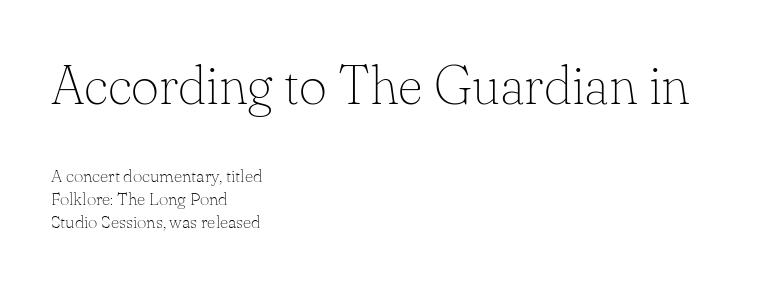
Q: Is the text bold? A: No.
Q: Is the text italic (slanted)? A: No, it is upright.
Q: Is the typeface a serif or a sans-serif typeface? A: Serif.
Q: Is the text underlined? A: No.
Q: How is the paragraph aligned? A: Left-aligned.
Q: Is the spacing between letters normal or unusually wide? A: Normal.
Q: Is the spacing between lines tight, normal or loose? A: Normal.
Q: Which block of text is set in a larger size, the first (top) or the second (bottom)? A: The first (top) one.
Q: Width (condensed, normal, or wide)? A: Normal.
Q: Stroke contrast? A: Low.
Q: x-height? A: Small.
Q: Monospaced? A: No.
